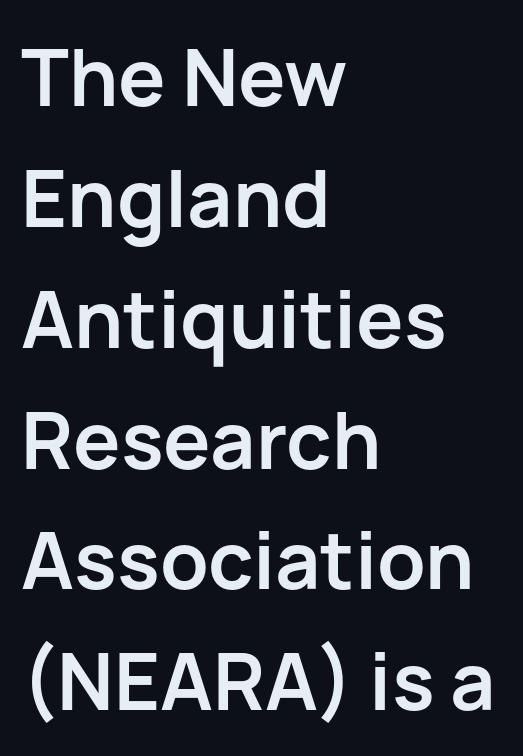
Is this a sans? Yes — the strokes have no serifs. The lettering holds an erect, upright posture throughout. Descender tails drop into unmarked territory. Between one letter and the next there's only the usual sliver of space. Typographic density is high because the face is bold.
